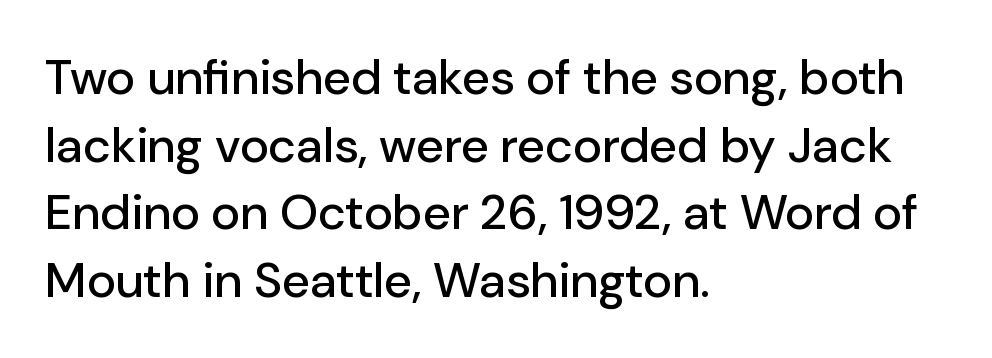
The letters advance in unequal steps, a hallmark of proportional type. Here the glyphs are tracked normally, forming tight word shapes. Anything drawn beneath the words? Only blank space. The rows are spaced the way most documents space them.
